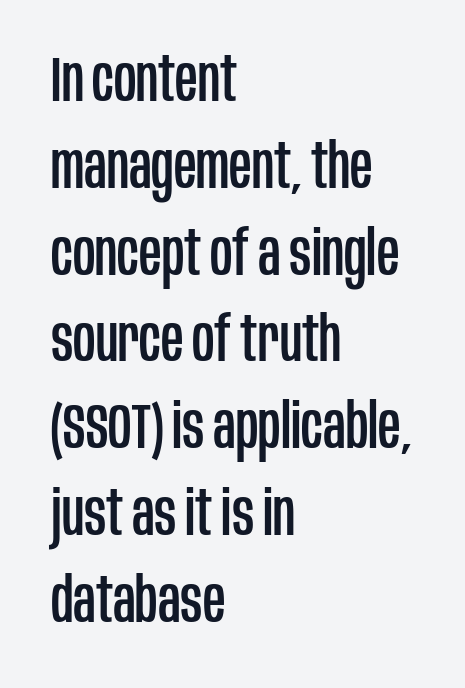
Q: Is the text italic (slanted)? A: No, it is upright.
Q: Is the typeface a serif or a sans-serif typeface? A: Sans-serif.
Q: Is the text underlined? A: No.
Q: How is the paragraph aligned? A: Left-aligned.
Q: Is the spacing between letters normal or unusually wide? A: Normal.
Q: Is the spacing between lines tight, normal or loose? A: Normal.
Q: Width (condensed, normal, or wide)? A: Condensed.
Q: Stroke contrast? A: Low.
Q: x-height? A: Large.
Q: Monospaced? A: No.
